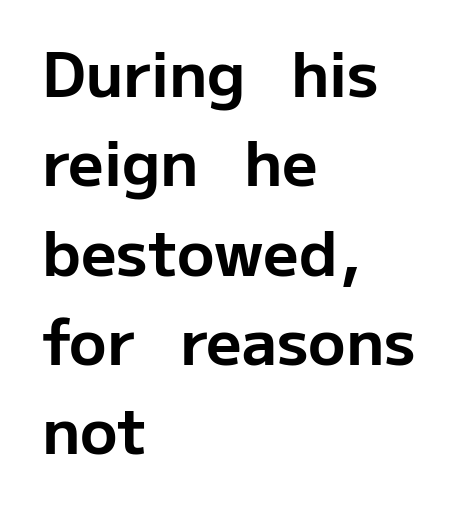
Q: Is the text bold? A: Yes.
Q: Is the text italic (slanted)? A: No, it is upright.
Q: Is the typeface a serif or a sans-serif typeface? A: Sans-serif.
Q: Is the text underlined? A: No.
Q: How is the paragraph aligned? A: Left-aligned.
Q: Is the spacing between letters normal or unusually wide? A: Normal.
Q: Is the spacing between lines tight, normal or loose? A: Normal.
Q: Width (condensed, normal, or wide)? A: Normal.
Q: Stroke contrast? A: Low.
Q: x-height? A: Medium.
Q: Monospaced? A: No.
